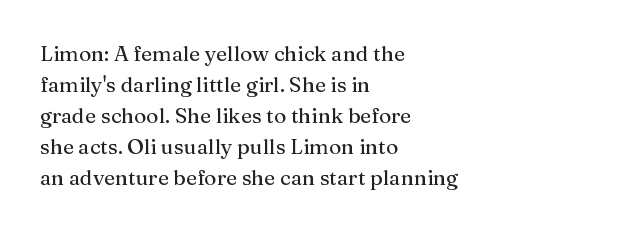
Does the copy run flush right? No — it runs flush left. The specimen reads as upright at a glance. Between one letter and the next there's only the usual sliver of space. The designer left line spacing at the default.
